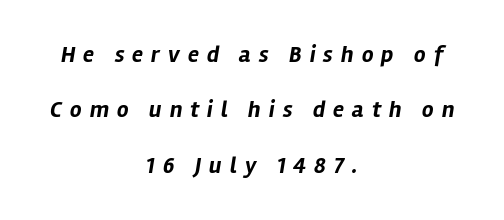
The image shows 23 px bold type, italic (leaning right); set centered, loose line spacing (2.41x), unusually wide letter spacing (+0.35 em), not underlined.
